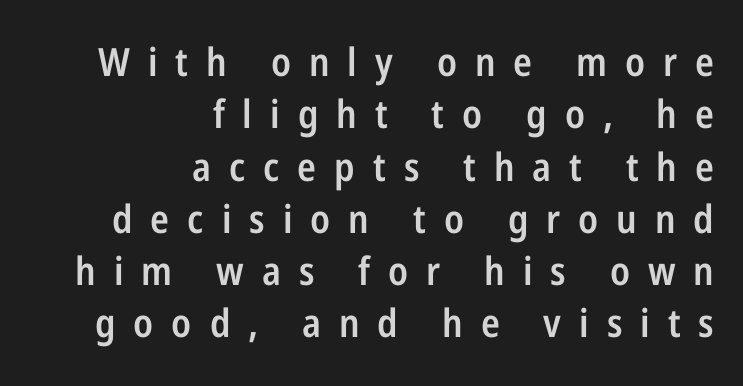
The image shows 39 px semibold, condensed sans-serif type, upright; set right-aligned, normal line spacing (1.34x), unusually wide letter spacing (+0.46 em), not underlined; low stroke contrast and a medium x-height.
